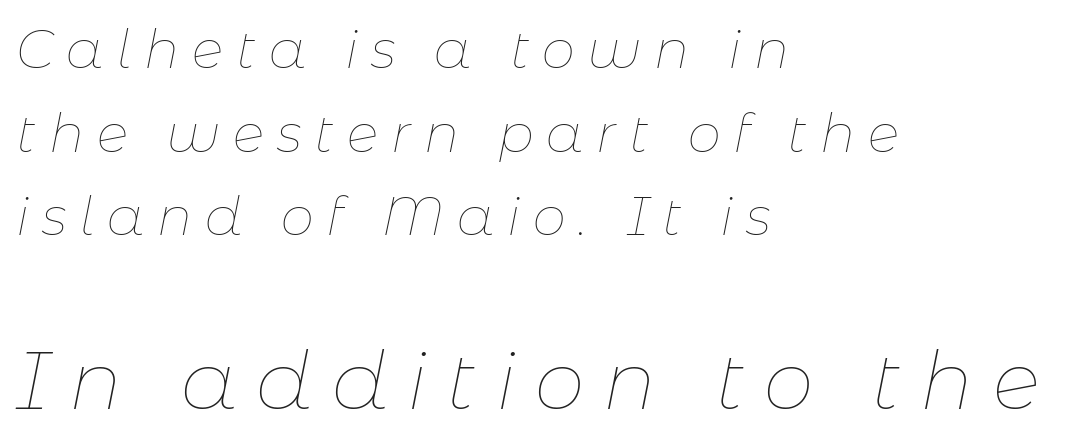
Honestly, there is no underline to notice here at all. The passage shown is typed in a proportional face where columns would drift. Compared with typical paragraphs, the rows here are spaced about the same. Vertical stems look standard width or narrower in stroke.
